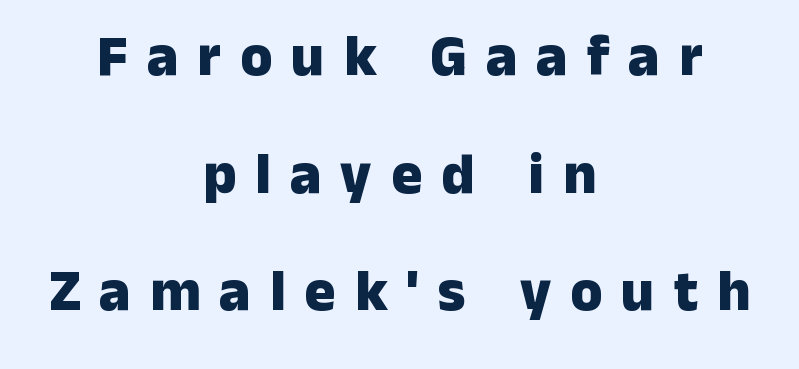
Q: Is the text bold? A: Yes.
Q: Is the text italic (slanted)? A: No, it is upright.
Q: Is the typeface a serif or a sans-serif typeface? A: Sans-serif.
Q: Is the text underlined? A: No.
Q: How is the paragraph aligned? A: Centered.
Q: Is the spacing between letters normal or unusually wide? A: Unusually wide.
Q: Is the spacing between lines tight, normal or loose? A: Loose.
Q: Width (condensed, normal, or wide)? A: Normal.
Q: Stroke contrast? A: Low.
Q: x-height? A: Medium.
Q: Monospaced? A: No.
